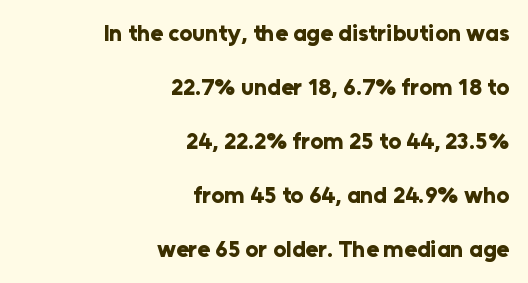
The image shows 23 px bold type, upright; set right-aligned, loose line spacing (2.35x), normal letter spacing, not underlined.
